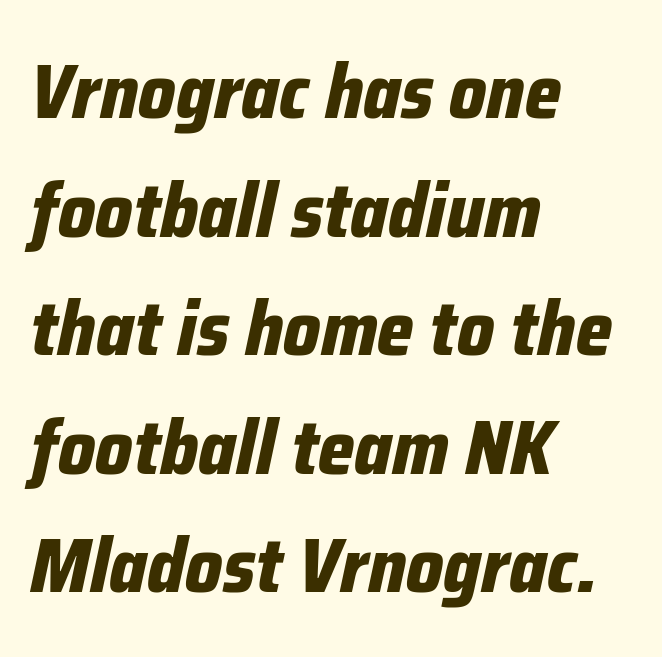
Caption: bold face, heavy strokes. Check under the words: just untouched page. Observe the ordinary spacing: letters are neighbours, not strangers. This sample keeps an unexceptional amount of space between lines. Compared with ordinary roman type, these characters are visibly tilted.
